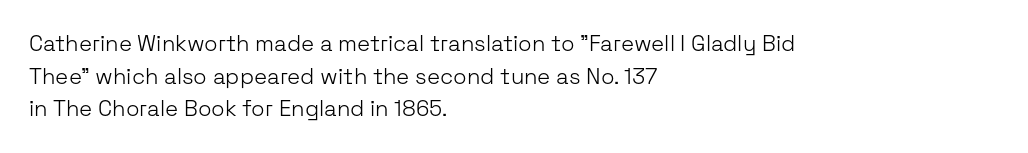
Rows of type keep a routine distance in the vertical direction. The space beneath each line is pristine and unruled. Which margin do the lines hug? The left one — the right edge is uneven. The letterforms sit shoulder to shoulder at normal distance.
